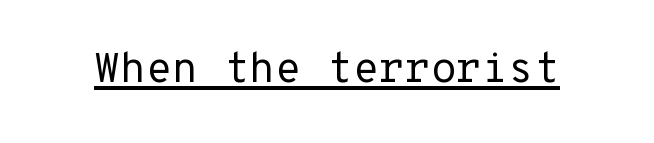
Do the characters align in a grid? Yes, the font is monospaced. Is this a heavy cut? Hardly; it is regular or lighter. This sample uses an upright cut, with every glyph sitting square on the baseline. These lines are composed in type without serifs. Here the glyphs are tracked normally, forming tight word shapes.
